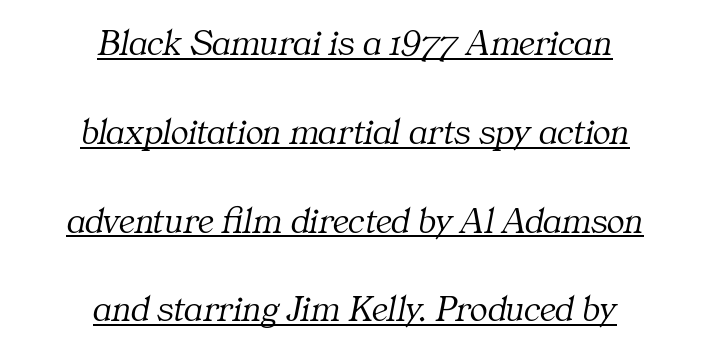
Q: Is the text bold? A: No.
Q: Is the text italic (slanted)? A: Yes, it leans right by about 11 degrees.
Q: Is the typeface a serif or a sans-serif typeface? A: Serif.
Q: Is the text underlined? A: Yes.
Q: How is the paragraph aligned? A: Centered.
Q: Is the spacing between letters normal or unusually wide? A: Normal.
Q: Is the spacing between lines tight, normal or loose? A: Loose.
Q: Width (condensed, normal, or wide)? A: Normal.
Q: Stroke contrast? A: Medium.
Q: x-height? A: Medium.
Q: Monospaced? A: No.
